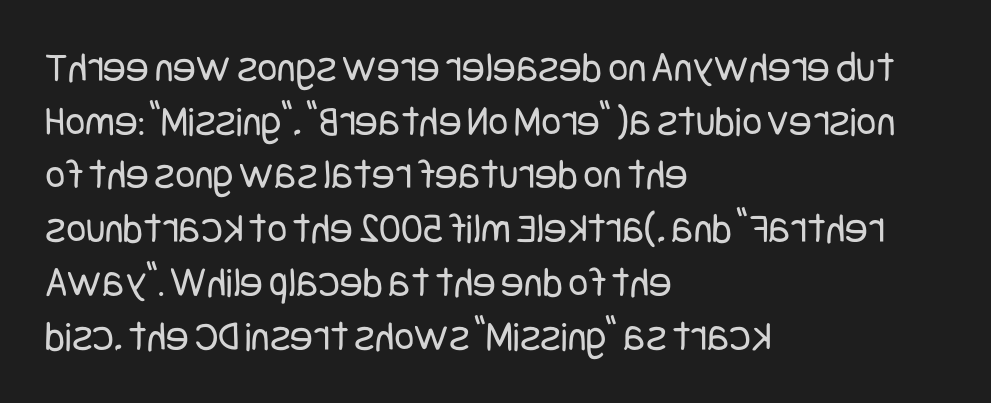
Q: Is the text bold? A: No.
Q: Is the text italic (slanted)? A: No, it is upright.
Q: Is the typeface a serif or a sans-serif typeface? A: Sans-serif.
Q: Is the text underlined? A: No.
Q: How is the paragraph aligned? A: Left-aligned.
Q: Is the spacing between letters normal or unusually wide? A: Normal.
Q: Is the spacing between lines tight, normal or loose? A: Normal.
Q: Width (condensed, normal, or wide)? A: Condensed.
Q: Stroke contrast? A: Low.
Q: x-height? A: Large.
